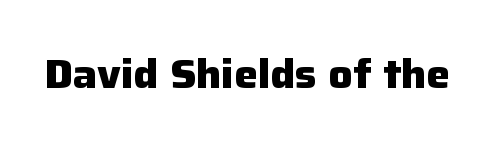
The image shows 40 px heavy sans-serif type, upright; set normal letter spacing, not underlined; low stroke contrast and a medium x-height.
